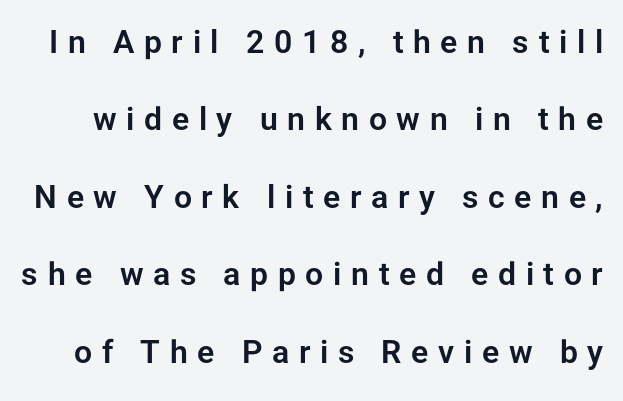
{"serif": "no", "italic": "no", "width": "normal", "stroke_contrast": "low", "x_height": "medium", "monospaced": "no", "underline": "no", "line_spacing": "loose", "line_spacing_ratio": 2.42, "letter_spacing": "wide", "letter_spacing_em": 0.3, "glyph_px": 32}
